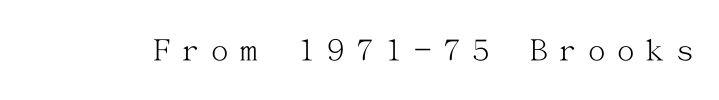
The image shows 35 px light serif type, upright; set unusually wide letter spacing (+0.33 em), not underlined; medium stroke contrast and a medium x-height.
